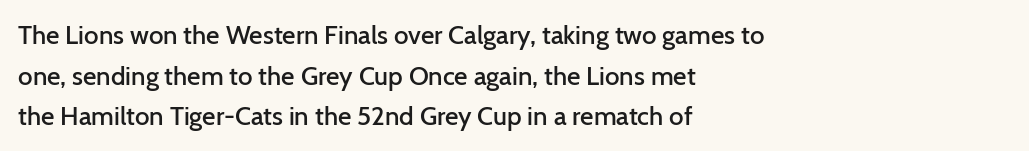
The image shows 26 px text type, upright; set left-aligned, normal line spacing (1.56x), normal letter spacing, not underlined.
